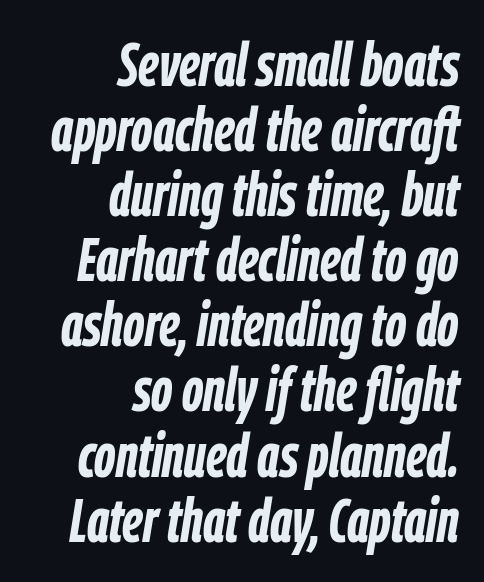
Q: Is the text bold? A: Yes.
Q: Is the text italic (slanted)? A: Yes, it leans right by about 9 degrees.
Q: Is the text underlined? A: No.
Q: How is the paragraph aligned? A: Right-aligned.
Q: Is the spacing between letters normal or unusually wide? A: Normal.
Q: Is the spacing between lines tight, normal or loose? A: Tight.
Q: Width (condensed, normal, or wide)? A: Condensed.
Q: Stroke contrast? A: Low.
Q: x-height? A: Medium.
Q: Monospaced? A: No.
